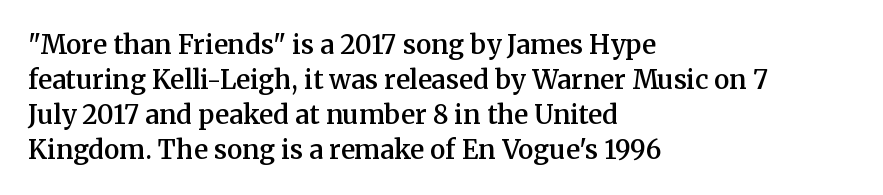
{"italic": "no", "bold": "semi", "underline": "no", "align": "left", "line_spacing": "normal", "line_spacing_ratio": 1.34, "letter_spacing": "normal", "letter_spacing_em": 0.0, "glyph_px": 26}
